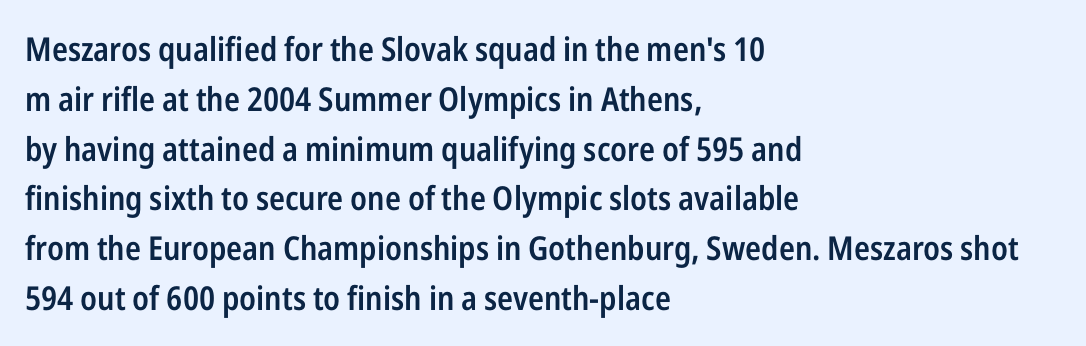
A bare baseline throughout the passage. A normal amount of white space separates one row of letters from the next. The letters advance in unequal steps, a hallmark of proportional type. The face used here is rendered with its standard letterfit.
